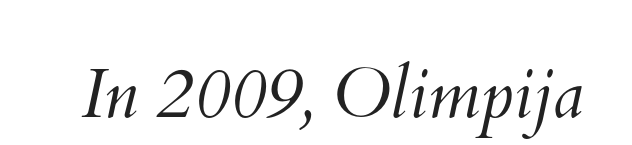
Q: Is the text bold? A: No.
Q: Is the text underlined? A: No.
Q: Is the spacing between letters normal or unusually wide? A: Normal.
Q: Width (condensed, normal, or wide)? A: Normal.
Q: Stroke contrast? A: Medium.
Q: x-height? A: Small.
Q: Monospaced? A: No.
